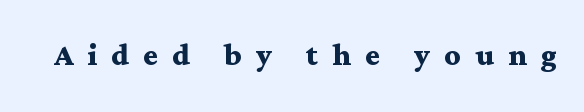
The image shows 40 px semibold, wide serif type, upright; set unusually wide letter spacing (+0.35 em), not underlined; medium stroke contrast and a medium x-height.
